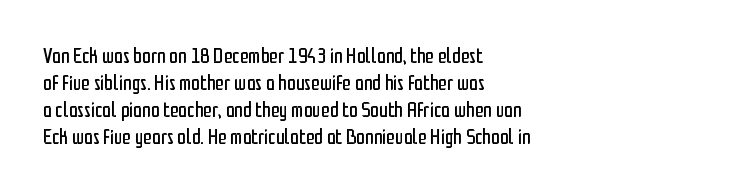
Q: Is the text bold? A: No.
Q: Is the text italic (slanted)? A: No, it is upright.
Q: Is the text underlined? A: No.
Q: How is the paragraph aligned? A: Left-aligned.
Q: Is the spacing between letters normal or unusually wide? A: Normal.
